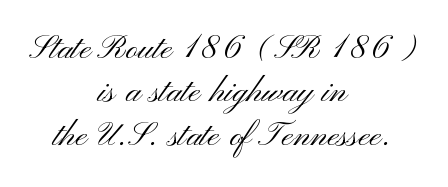
Inter-character spacing is left at the font's built-in metrics. Weight: not bold — regular or lighter. The area under the type is left untouched. Line starts and ends both wander, symmetrically. Interline gaps are noticeably narrow in this sample.
